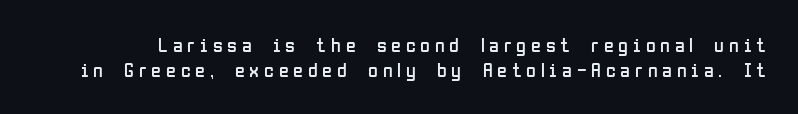
{"italic": "no", "bold": "no", "underline": "no", "line_spacing": "normal", "line_spacing_ratio": 1.26, "letter_spacing": "wide", "letter_spacing_em": 0.24, "glyph_px": 20}
